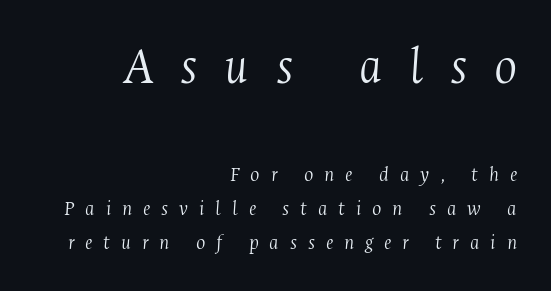
Glyph-to-glyph distance is far greater than everyday printed text. If you squint, the top block still reads clearly — it's the larger of the two. To sum up the face: it has serifs. The rows are spaced the way most documents space them.
